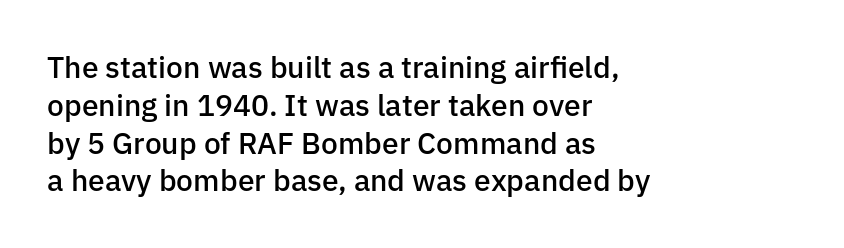
Varying glyph widths throughout — classic text-font behaviour. Heft: intermediate — a semibold. If you drew a line through each stem, it would be perfectly vertical. This rendering uses left alignment, leaving the right contour irregular. Whoever set this chose a conventional vertical rhythm. Decoration check: the copy has no underline.
